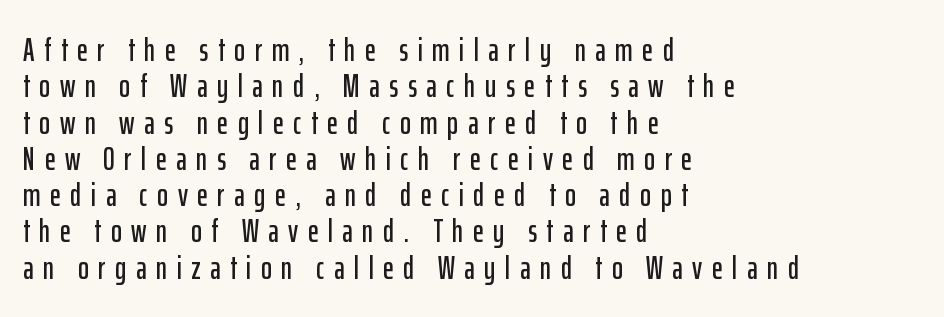
Q: Is the text italic (slanted)? A: No, it is upright.
Q: Is the typeface a serif or a sans-serif typeface? A: Sans-serif.
Q: Is the text underlined? A: No.
Q: How is the paragraph aligned? A: Left-aligned.
Q: Is the spacing between letters normal or unusually wide? A: Unusually wide.
Q: Is the spacing between lines tight, normal or loose? A: Tight.
Q: Width (condensed, normal, or wide)? A: Condensed.
Q: Stroke contrast? A: Low.
Q: x-height? A: Medium.
Q: Monospaced? A: No.
